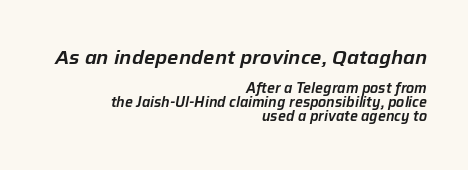
The image shows 20 px text type, italic (leaning right); set right-aligned, tight line spacing (1.01x), normal letter spacing, not underlined; the first (top) block is 1.43x larger.
